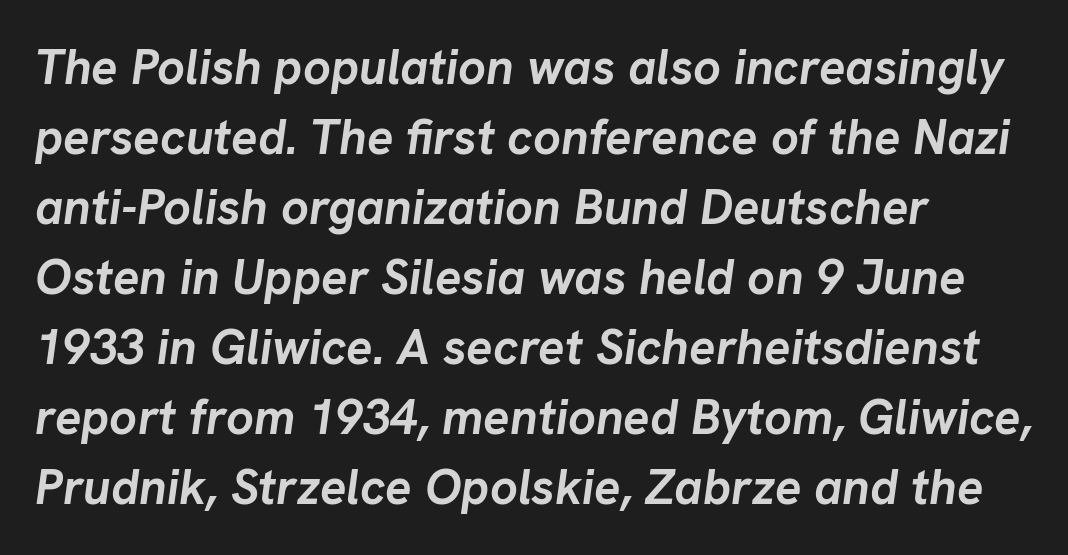
{"italic": "yes", "lean": "right", "slant_degrees": 8, "bold": "yes", "weight": "semibold", "width": "normal", "stroke_contrast": "low", "x_height": "medium", "monospaced": "no", "underline": "no", "align": "left", "line_spacing": "normal", "line_spacing_ratio": 1.43, "letter_spacing": "normal", "letter_spacing_em": 0.0, "glyph_px": 49}
